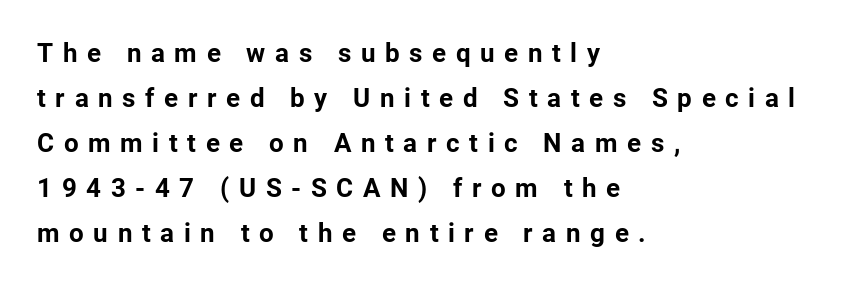
The image shows 26 px bold type, upright; set left-aligned, line spacing 1.73x, unusually wide letter spacing (+0.37 em), not underlined.
